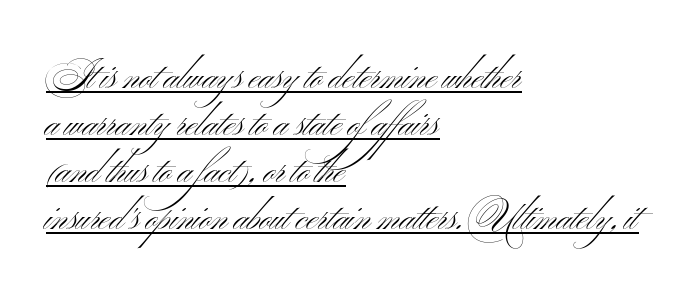
Do the characters align in a grid? No, the font is proportional. The typesetting does not lean heavy: it is not bold. Compared with a centered layout, this one pins lines to the left instead. Rows of type keep a routine distance in the vertical direction.
